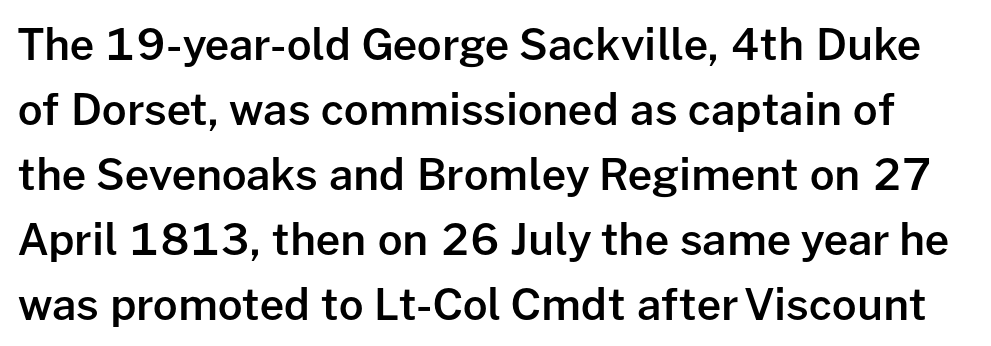
{"serif": "no", "italic": "no", "bold": "semi", "weight": "semibold", "width": "normal", "stroke_contrast": "low", "x_height": "medium", "monospaced": "no", "underline": "no", "line_spacing": "normal", "line_spacing_ratio": 1.51, "letter_spacing": "normal", "letter_spacing_em": 0.0, "glyph_px": 43}
